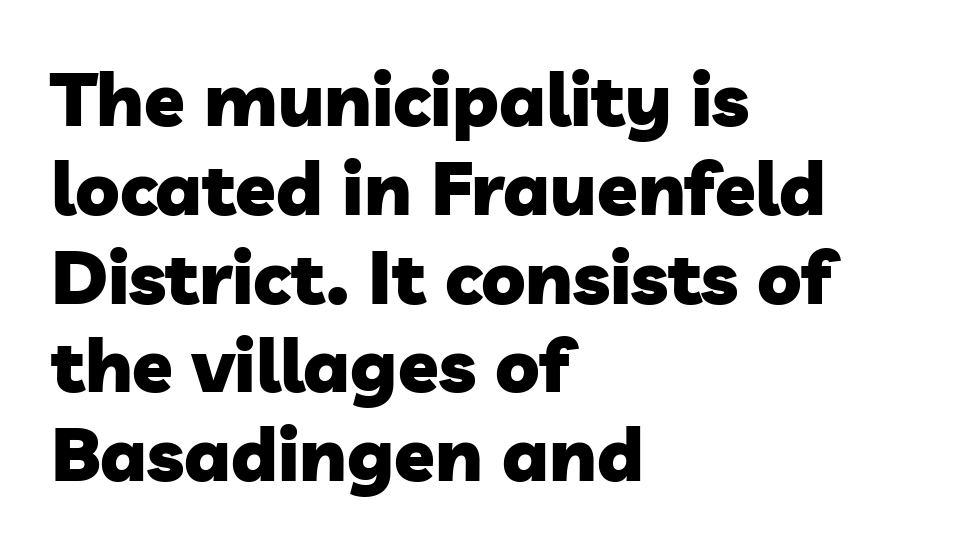
{"serif": "no", "bold": "yes", "weight": "heavy", "width": "normal", "stroke_contrast": "low", "x_height": "medium", "monospaced": "no", "underline": "no", "align": "left", "line_spacing_ratio": 1.2, "letter_spacing": "normal", "letter_spacing_em": 0.0, "glyph_px": 74}
